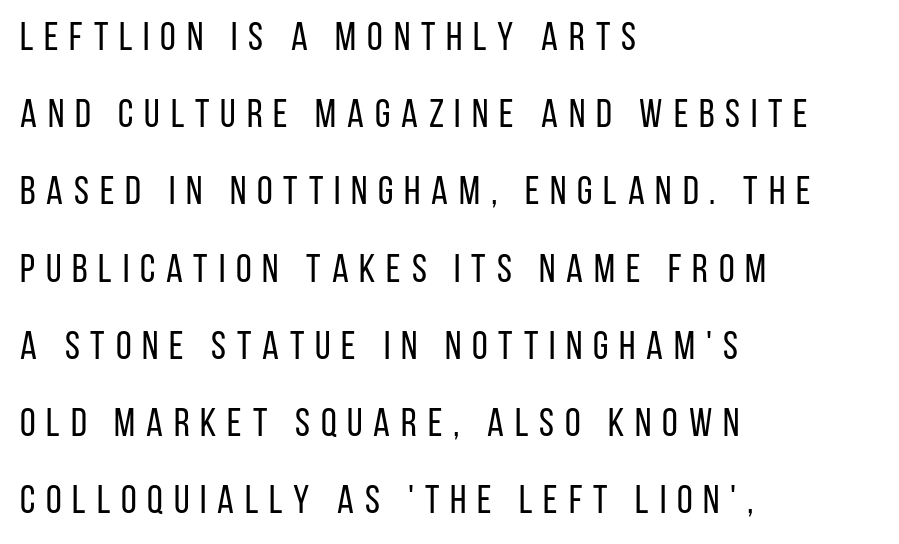
{"serif": "no", "italic": "no", "bold": "no", "weight": "regular", "width": "condensed", "stroke_contrast": "low", "x_height": "large", "monospaced": "no", "underline": "no", "align": "left", "line_spacing": "loose", "line_spacing_ratio": 1.93, "letter_spacing": "wide", "letter_spacing_em": 0.27, "glyph_px": 40}
